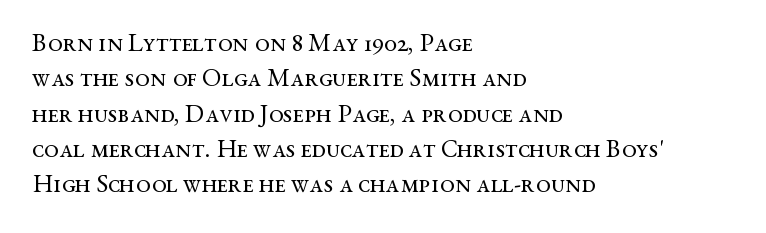
Q: Is the text bold? A: No.
Q: Is the text italic (slanted)? A: No, it is upright.
Q: Is the text underlined? A: No.
Q: How is the paragraph aligned? A: Left-aligned.
Q: Is the spacing between letters normal or unusually wide? A: Normal.
Q: Is the spacing between lines tight, normal or loose? A: Normal.
